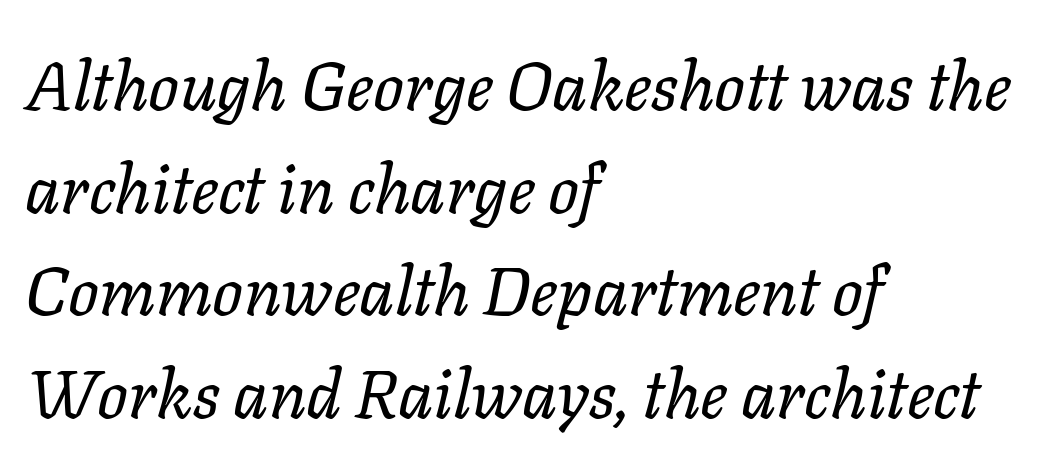
The image shows 68 px regular-weight type, italic (leaning right); set left-aligned, normal line spacing (1.51x), normal letter spacing, not underlined; low stroke contrast and a medium x-height.
